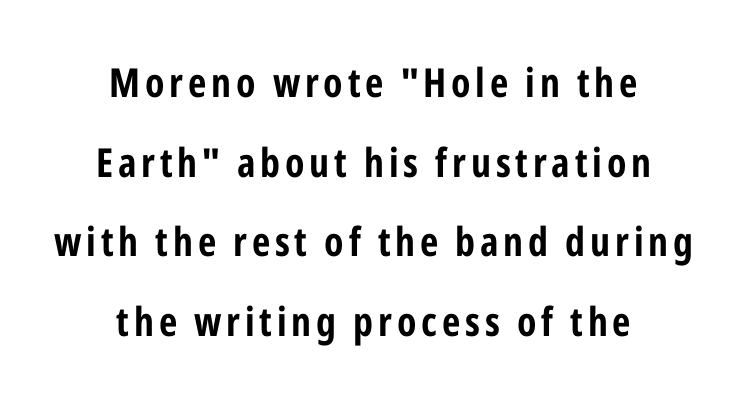
Q: Is the text bold? A: Yes.
Q: Is the text italic (slanted)? A: No, it is upright.
Q: Is the typeface a serif or a sans-serif typeface? A: Sans-serif.
Q: Is the text underlined? A: No.
Q: How is the paragraph aligned? A: Centered.
Q: Is the spacing between lines tight, normal or loose? A: Loose.
Q: Width (condensed, normal, or wide)? A: Condensed.
Q: Stroke contrast? A: Low.
Q: x-height? A: Medium.
Q: Monospaced? A: No.
